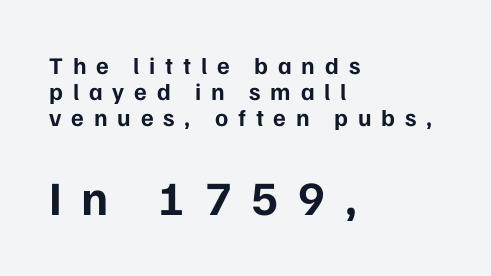
The lettering stays uniformly vertical, giving the passage a roman look. The face used here is a sans, in the tradition of grotesques and geometrics. The space directly below the letters is spotless. Strong, thick strokes mark this as bold type. Leftover space on each line is placed entirely after the last word. Each word looks stretched out because of the extra space between its letters.
